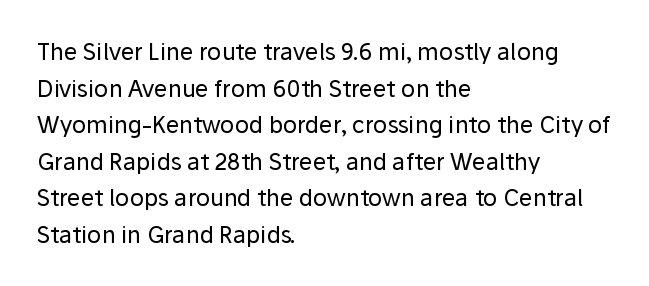
The image shows 23 px text type, upright; set left-aligned, normal line spacing (1.59x), normal letter spacing, not underlined.
